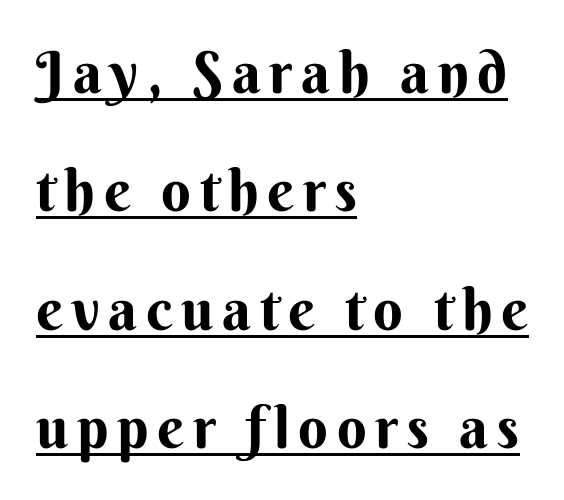
Looks like regular typesetting: each glyph gets only the width it needs. Nope, not italic — everything's standing straight. Notice how a bar underscores the lettering throughout. Line starts are locked; line ends wander. The vertical gap from one line to the next is large.
